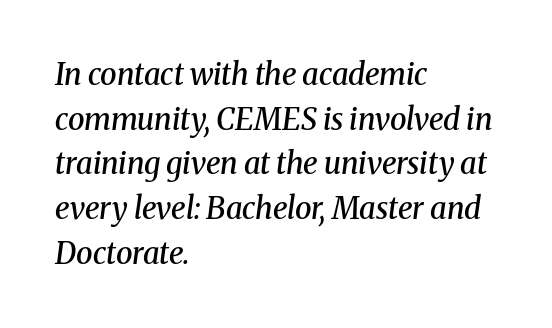
The image shows 30 px semibold serif type, italic (leaning right); set left-aligned, normal line spacing (1.49x), normal letter spacing, not underlined; medium stroke contrast and a medium x-height.
